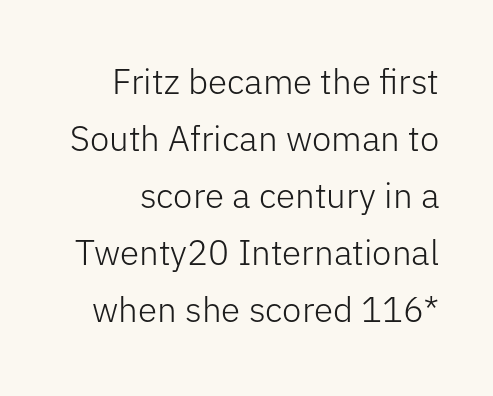
The image shows 35 px light sans-serif type, upright; set right-aligned, normal line spacing (1.63x), normal letter spacing, not underlined; low stroke contrast and a medium x-height.
